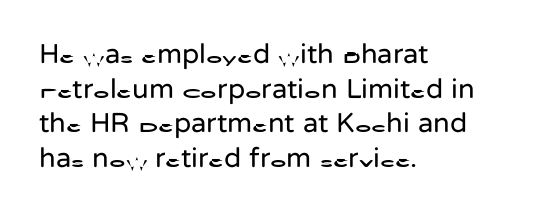
{"serif": "no", "italic": "no", "bold": "no", "weight": "regular", "width": "normal", "stroke_contrast": "low", "x_height": "medium", "monospaced": "no", "underline": "no", "align": "left", "line_spacing_ratio": 1.24, "letter_spacing": "normal", "letter_spacing_em": 0.0, "glyph_px": 28}
